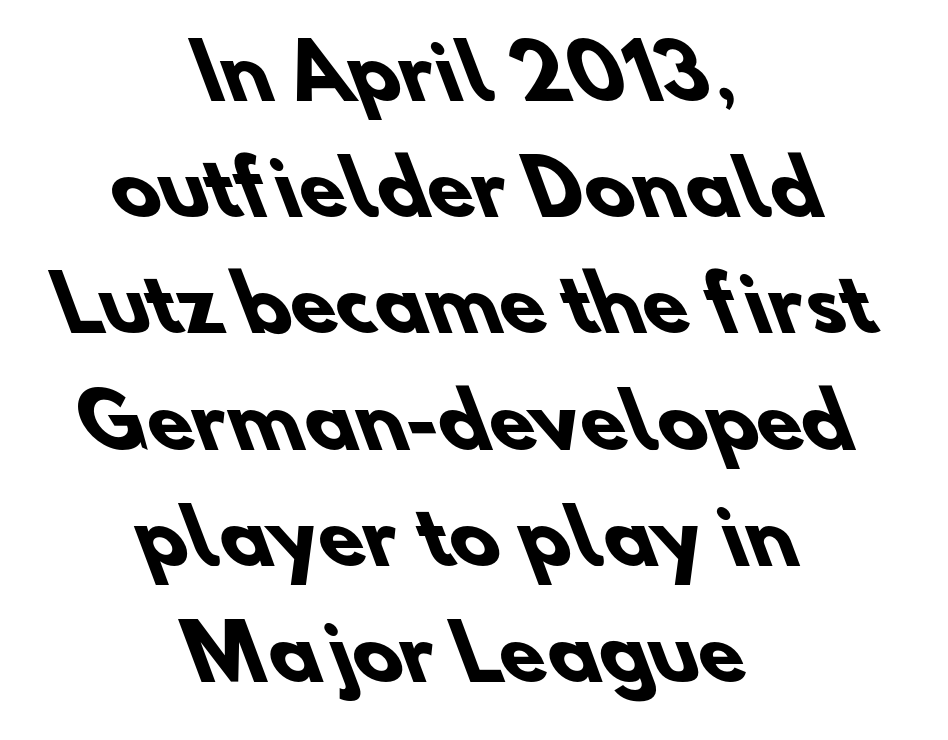
{"serif": "no", "bold": "yes", "weight": "heavy", "width": "normal", "stroke_contrast": "low", "x_height": "small", "monospaced": "no", "underline": "no", "align": "center", "line_spacing": "normal", "line_spacing_ratio": 1.57, "letter_spacing": "normal", "letter_spacing_em": 0.0, "glyph_px": 74}
